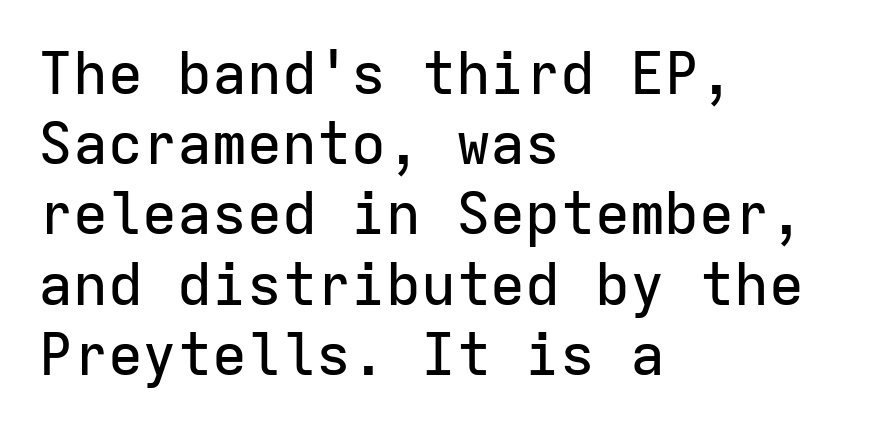
{"serif": "no", "italic": "no", "width": "normal", "stroke_contrast": "low", "x_height": "medium", "monospaced": "yes", "underline": "no", "align": "left", "line_spacing_ratio": 1.21, "letter_spacing": "normal", "letter_spacing_em": 0.0, "glyph_px": 58}
